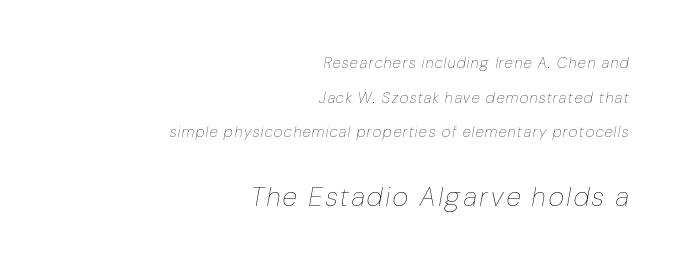
The image shows 27 px text type, italic (leaning right); set right-aligned, loose line spacing (2.31x), not underlined; the second (bottom) block is 1.8x larger.
